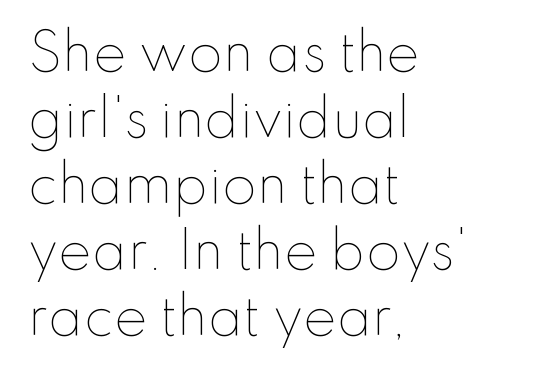
{"italic": "no", "bold": "no", "weight": "thin", "width": "normal", "stroke_contrast": "low", "x_height": "small", "monospaced": "no", "underline": "no", "align": "left", "line_spacing": "normal", "line_spacing_ratio": 1.32, "letter_spacing": "normal", "letter_spacing_em": 0.0, "glyph_px": 50}
